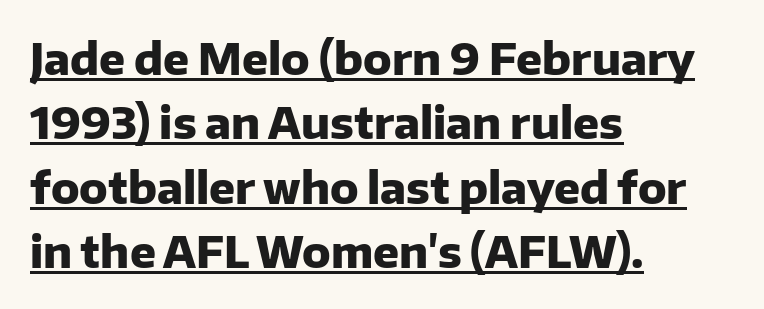
Q: Is the text bold? A: Yes.
Q: Is the text italic (slanted)? A: No, it is upright.
Q: Is the typeface a serif or a sans-serif typeface? A: Sans-serif.
Q: Is the text underlined? A: Yes.
Q: How is the paragraph aligned? A: Left-aligned.
Q: Is the spacing between letters normal or unusually wide? A: Normal.
Q: Is the spacing between lines tight, normal or loose? A: Normal.
Q: Width (condensed, normal, or wide)? A: Normal.
Q: Stroke contrast? A: Low.
Q: x-height? A: Medium.
Q: Monospaced? A: No.
